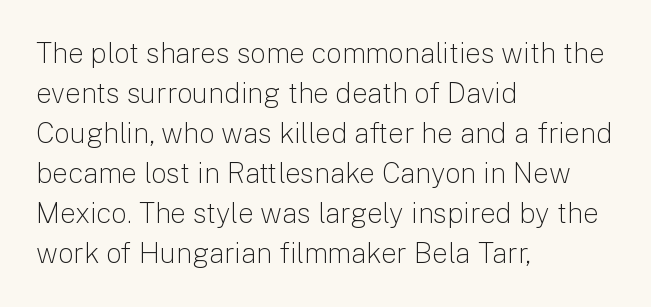
Q: Is the text bold? A: No.
Q: Is the text italic (slanted)? A: No, it is upright.
Q: Is the typeface a serif or a sans-serif typeface? A: Sans-serif.
Q: Is the text underlined? A: No.
Q: How is the paragraph aligned? A: Left-aligned.
Q: Is the spacing between letters normal or unusually wide? A: Normal.
Q: Is the spacing between lines tight, normal or loose? A: Normal.
Q: Width (condensed, normal, or wide)? A: Normal.
Q: Stroke contrast? A: Low.
Q: x-height? A: Medium.
Q: Monospaced? A: No.
